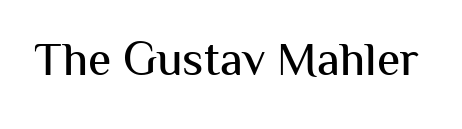
{"serif": "no", "italic": "no", "width": "normal", "stroke_contrast": "medium", "x_height": "medium", "monospaced": "no", "underline": "no", "letter_spacing": "normal", "letter_spacing_em": 0.0, "glyph_px": 47}
